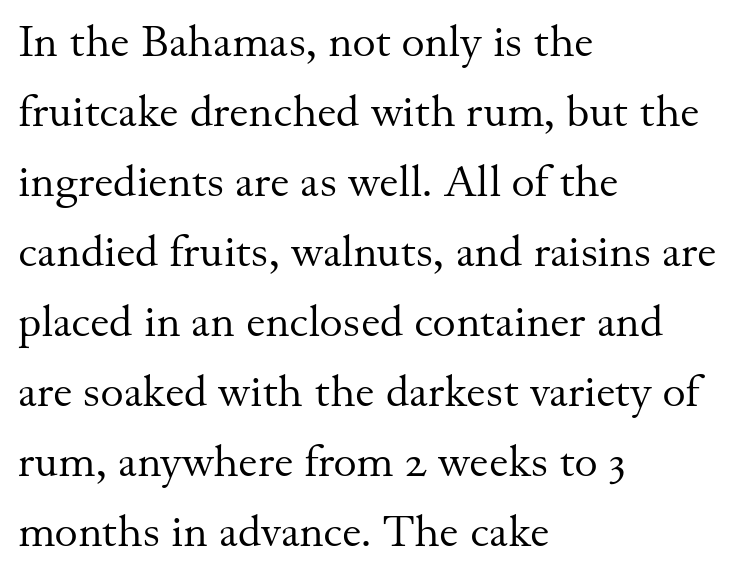
Q: Is the text bold? A: No.
Q: Is the text italic (slanted)? A: No, it is upright.
Q: Is the typeface a serif or a sans-serif typeface? A: Serif.
Q: Is the text underlined? A: No.
Q: How is the paragraph aligned? A: Left-aligned.
Q: Is the spacing between letters normal or unusually wide? A: Normal.
Q: Is the spacing between lines tight, normal or loose? A: Normal.
Q: Width (condensed, normal, or wide)? A: Normal.
Q: Stroke contrast? A: Medium.
Q: x-height? A: Small.
Q: Monospaced? A: No.
